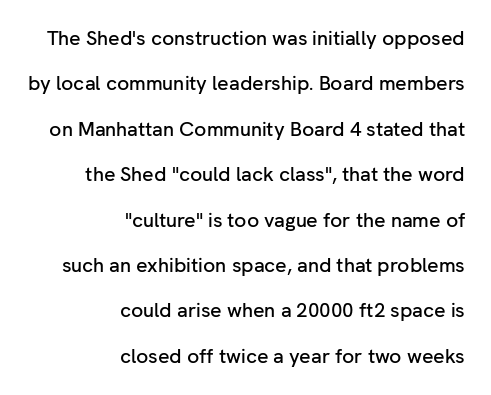
The image shows 20 px text type, upright; set right-aligned, loose line spacing (2.27x), normal letter spacing, not underlined.
